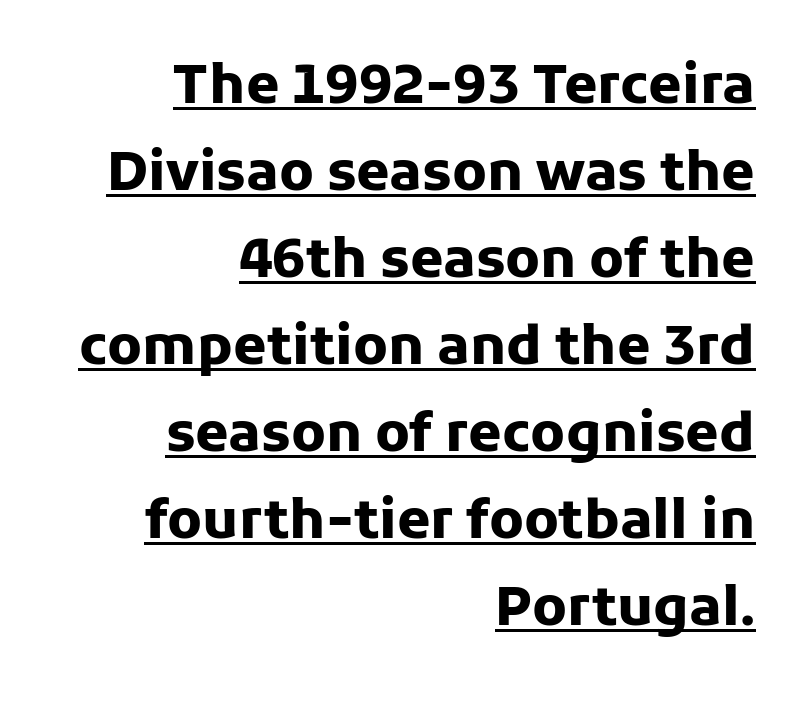
The image shows 54 px heavy sans-serif type, upright; set right-aligned, normal line spacing (1.61x), normal letter spacing, underlined; low stroke contrast and a medium x-height.
